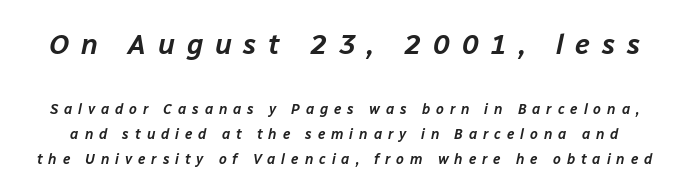
Q: Is the text italic (slanted)? A: Yes, it leans right by about 12 degrees.
Q: Is the text underlined? A: No.
Q: Is the spacing between letters normal or unusually wide? A: Unusually wide.
Q: Which block of text is set in a larger size, the first (top) or the second (bottom)? A: The first (top) one.
Q: Width (condensed, normal, or wide)? A: Normal.
Q: Stroke contrast? A: Low.
Q: x-height? A: Medium.
Q: Monospaced? A: No.
